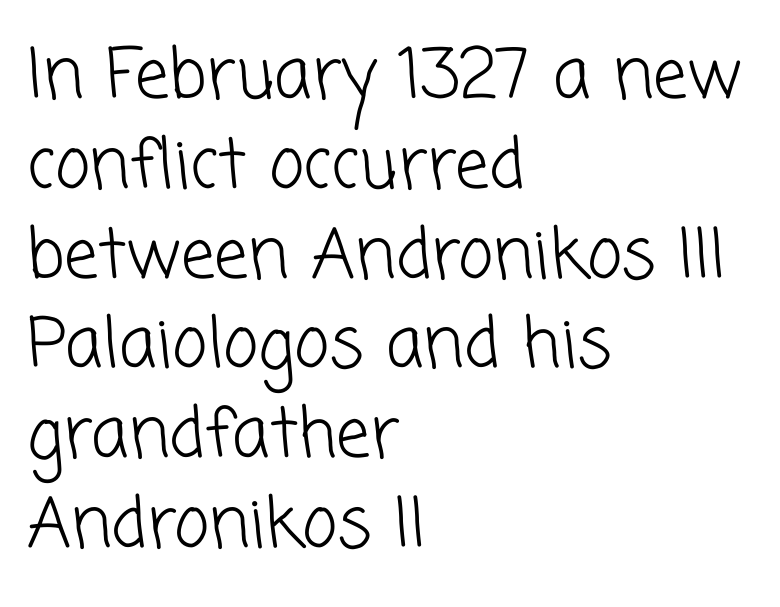
Q: Is the text bold? A: No.
Q: Is the typeface a serif or a sans-serif typeface? A: Sans-serif.
Q: Is the text underlined? A: No.
Q: How is the paragraph aligned? A: Left-aligned.
Q: Is the spacing between letters normal or unusually wide? A: Normal.
Q: Is the spacing between lines tight, normal or loose? A: Normal.
Q: Width (condensed, normal, or wide)? A: Normal.
Q: Stroke contrast? A: Low.
Q: x-height? A: Medium.
Q: Monospaced? A: No.
